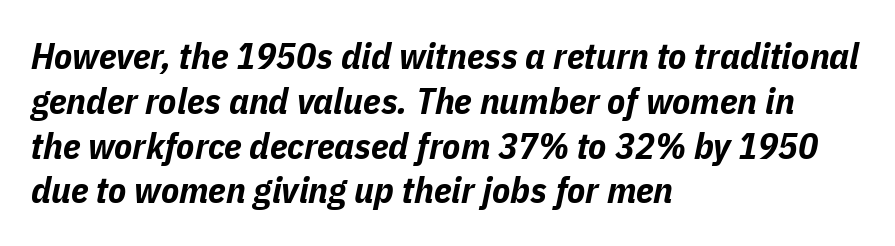
{"italic": "yes", "lean": "right", "slant_degrees": 11, "bold": "yes", "weight": "bold", "width": "condensed", "stroke_contrast": "low", "x_height": "medium", "monospaced": "no", "underline": "no", "align": "left", "line_spacing_ratio": 1.21, "letter_spacing": "normal", "letter_spacing_em": 0.0, "glyph_px": 37}
